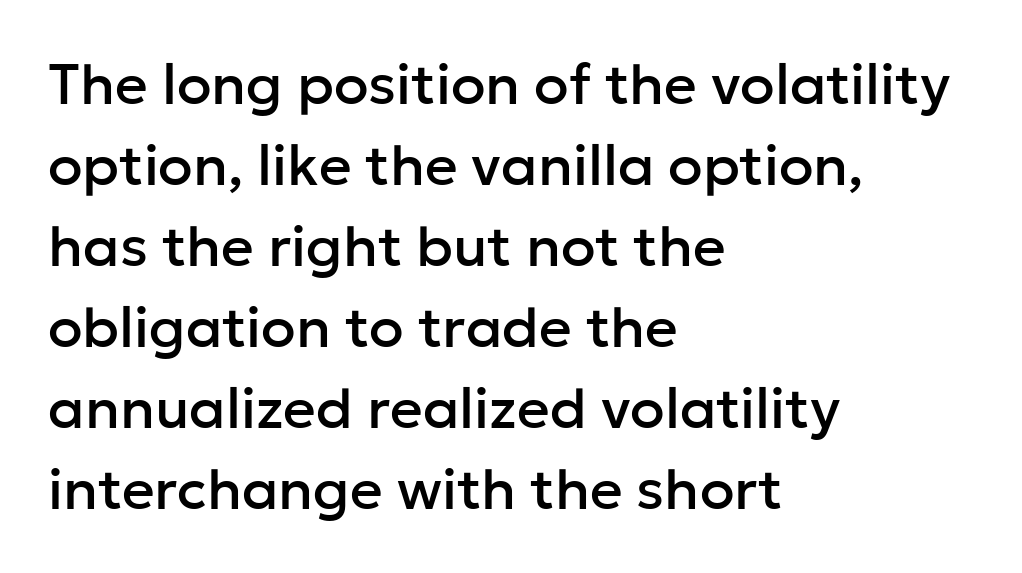
The image shows 57 px sans-serif type, upright; set left-aligned, normal line spacing (1.42x), normal letter spacing, not underlined; low stroke contrast and a medium x-height.
